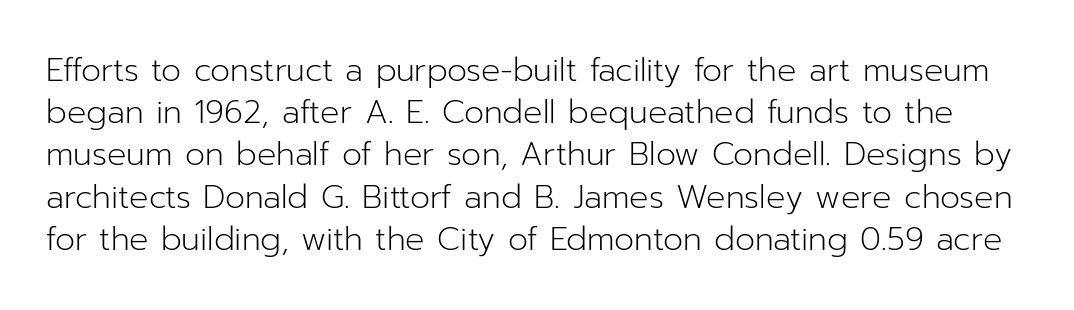
{"serif": "no", "italic": "no", "bold": "no", "weight": "light", "width": "normal", "stroke_contrast": "low", "x_height": "medium", "monospaced": "no", "underline": "no", "line_spacing": "normal", "line_spacing_ratio": 1.32, "letter_spacing": "normal", "letter_spacing_em": 0.0, "glyph_px": 32}
